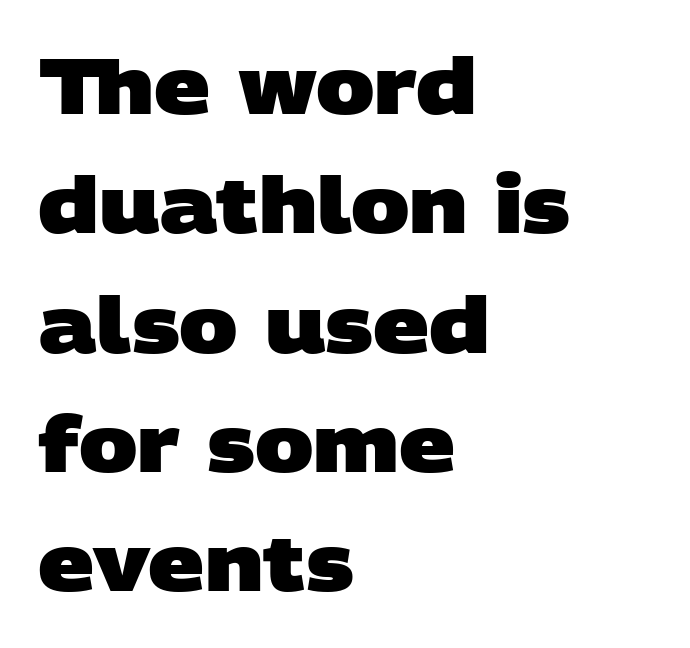
Q: Is the text bold? A: Yes.
Q: Is the typeface a serif or a sans-serif typeface? A: Sans-serif.
Q: Is the text underlined? A: No.
Q: How is the paragraph aligned? A: Left-aligned.
Q: Is the spacing between letters normal or unusually wide? A: Normal.
Q: Is the spacing between lines tight, normal or loose? A: Normal.
Q: Width (condensed, normal, or wide)? A: Wide.
Q: Stroke contrast? A: Low.
Q: x-height? A: Large.
Q: Monospaced? A: No.
